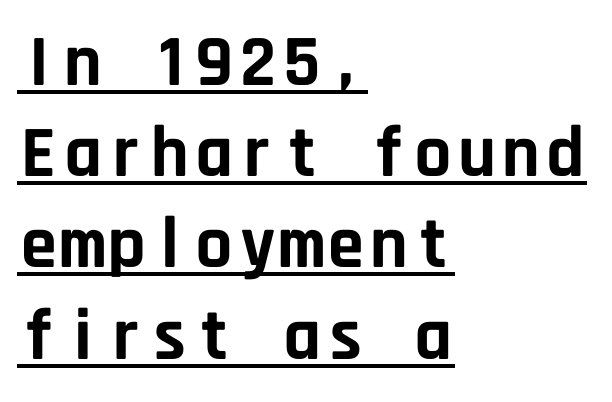
The image shows 73 px bold sans-serif type, upright, monospaced; set left-aligned, normal line spacing (1.25x), normal letter spacing, underlined; low stroke contrast and a large x-height.
